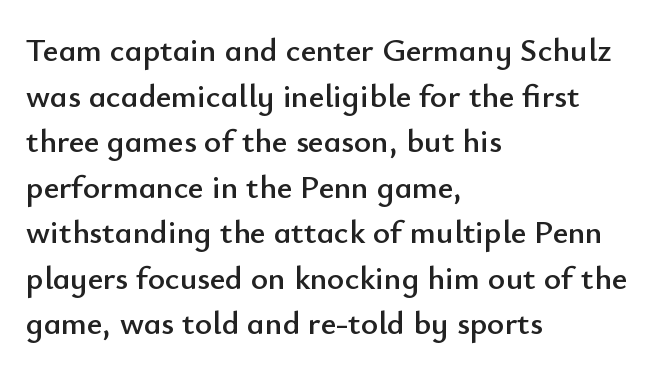
{"serif": "no", "italic": "no", "width": "normal", "stroke_contrast": "low", "x_height": "small", "monospaced": "no", "underline": "no", "align": "left", "line_spacing": "normal", "line_spacing_ratio": 1.38, "letter_spacing": "normal", "letter_spacing_em": 0.0, "glyph_px": 33}
